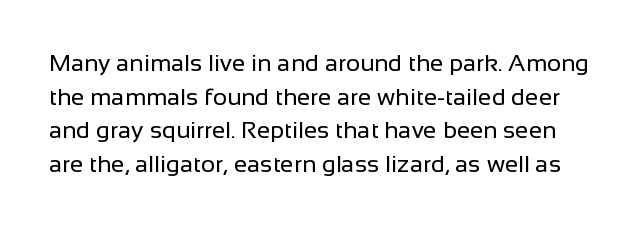
Q: Is the text bold? A: No.
Q: Is the text italic (slanted)? A: No, it is upright.
Q: Is the text underlined? A: No.
Q: Is the spacing between letters normal or unusually wide? A: Normal.
Q: Is the spacing between lines tight, normal or loose? A: Normal.
